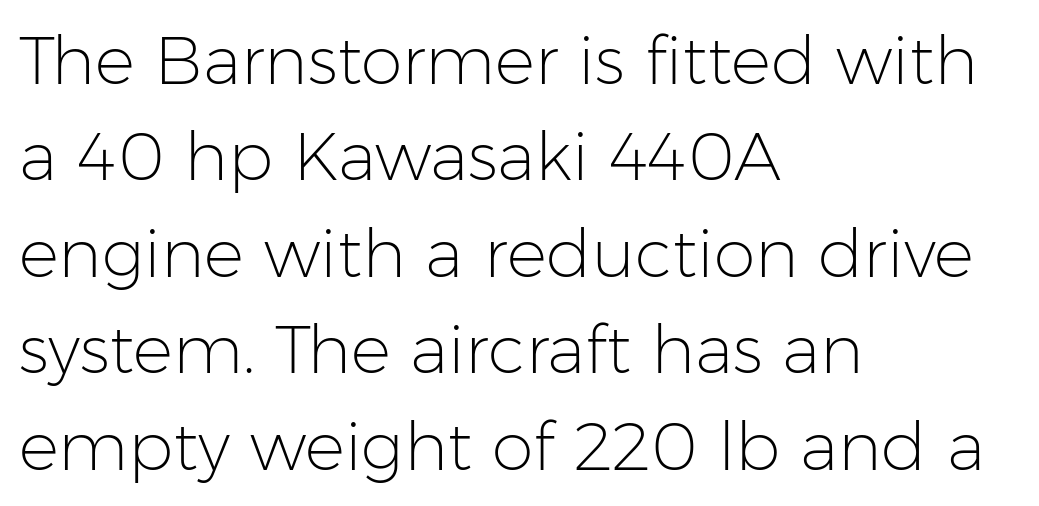
The image shows 67 px light sans-serif type, upright; set left-aligned, normal line spacing (1.44x), normal letter spacing, not underlined; low stroke contrast and a medium x-height.
